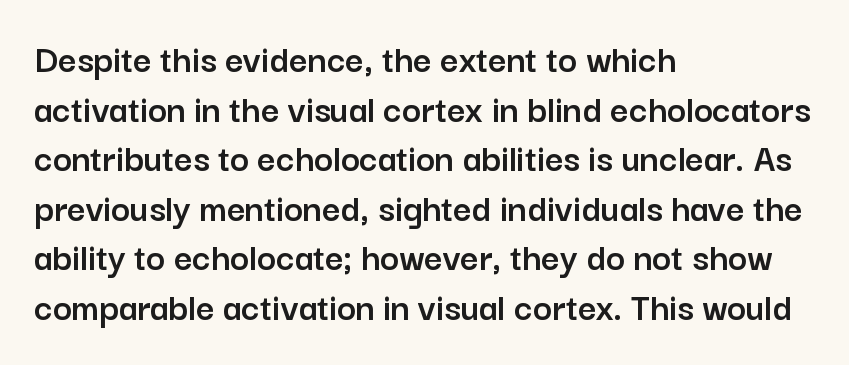
The passage shown is typed in a proportional face where columns would drift. Any mark beneath the type? The region is blank. The lines in this sample share a left origin and differ only in where they stop. Look at the bottom of the vertical strokes: they stop flat, with no serifs. Ascenders rise straight up at ninety degrees.
